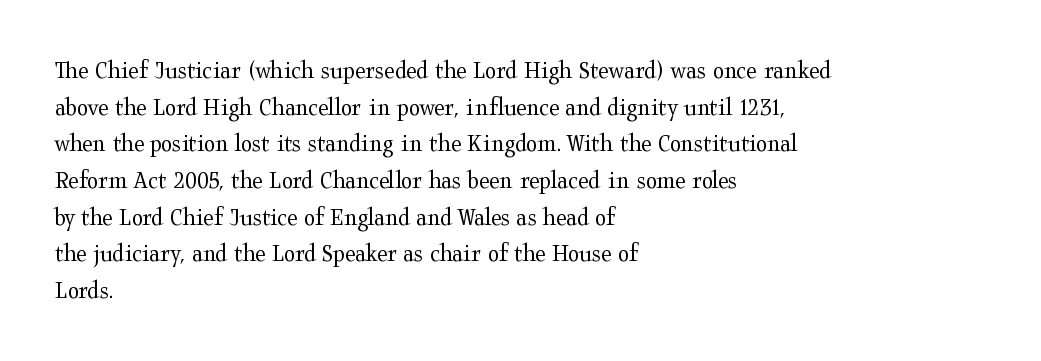
In CSS terms this would be text-align: left. The words here are not underlined. The font is comparable to plain body text, perhaps lighter. Every character sits straight up, as roman type does. The vertical gap from one line to the next is medium. Compared with typical body copy, the letter spacing here is the same.
